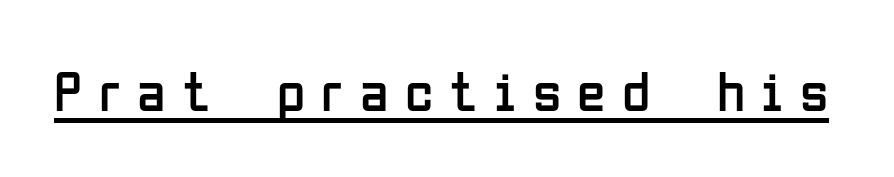
{"serif": "no", "italic": "no", "bold": "no", "weight": "regular", "width": "condensed", "stroke_contrast": "low", "x_height": "medium", "monospaced": "no", "underline": "yes", "letter_spacing": "wide", "letter_spacing_em": 0.28, "glyph_px": 58}
